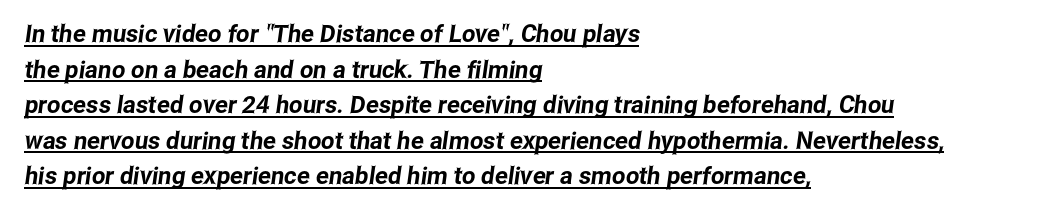
Q: Is the text underlined? A: Yes.
Q: How is the paragraph aligned? A: Left-aligned.
Q: Is the spacing between letters normal or unusually wide? A: Normal.
Q: Is the spacing between lines tight, normal or loose? A: Normal.
